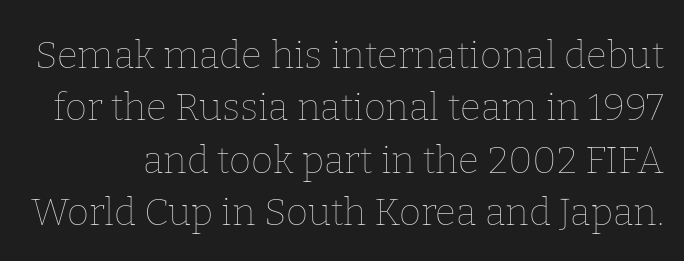
Q: Is the text bold? A: No.
Q: Is the text italic (slanted)? A: No, it is upright.
Q: Is the text underlined? A: No.
Q: Is the spacing between letters normal or unusually wide? A: Normal.
Q: Is the spacing between lines tight, normal or loose? A: Normal.
Q: Width (condensed, normal, or wide)? A: Normal.
Q: Stroke contrast? A: Low.
Q: x-height? A: Medium.
Q: Monospaced? A: No.
